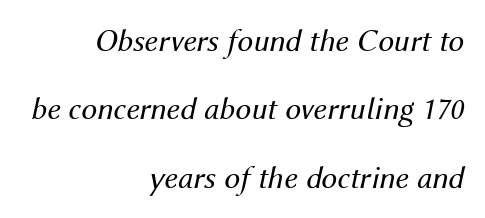
{"italic": "yes", "lean": "right", "slant_degrees": 12, "bold": "no", "weight": "regular", "width": "normal", "stroke_contrast": "medium", "x_height": "medium", "monospaced": "no", "underline": "no", "align": "right", "line_spacing": "loose", "line_spacing_ratio": 2.14, "letter_spacing": "normal", "letter_spacing_em": 0.0, "glyph_px": 32}
